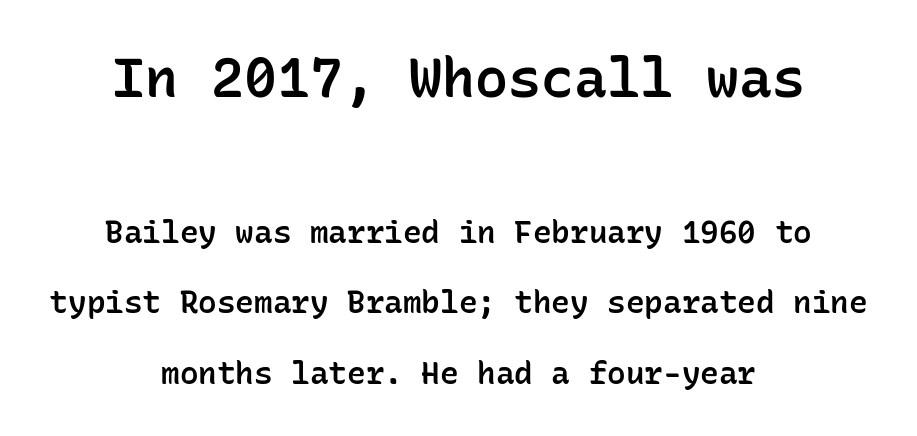
The image shows 55 px semibold sans-serif type, upright, monospaced; set centered, loose line spacing (2.27x), normal letter spacing, not underlined; the first (top) block is 1.77x larger; low stroke contrast and a medium x-height.
